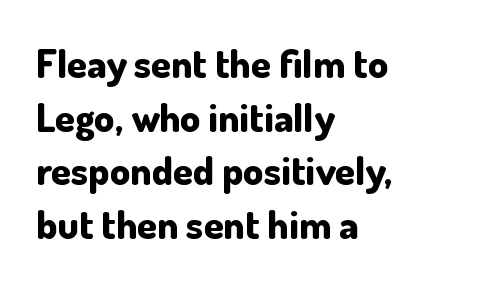
The image shows 40 px bold sans-serif type, upright; set left-aligned, normal line spacing (1.34x), normal letter spacing, not underlined; low stroke contrast and a small x-height.
